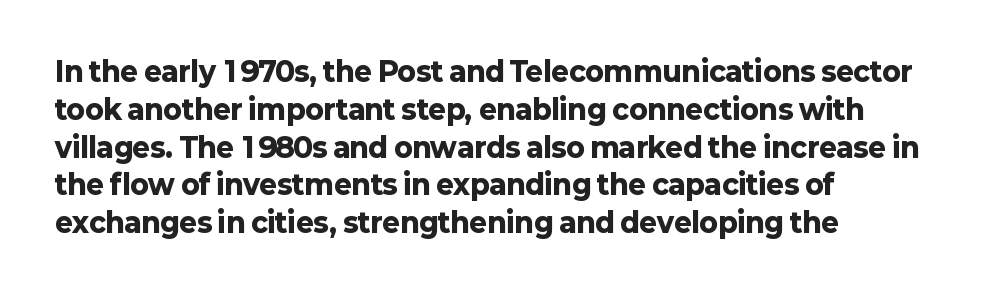
The image shows 27 px bold type, upright; set left-aligned, normal line spacing (1.4x), normal letter spacing, not underlined.
